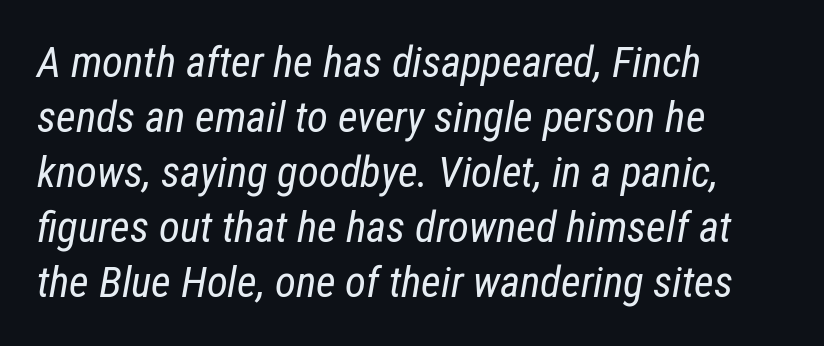
{"italic": "yes", "lean": "right", "slant_degrees": 12, "bold": "no", "weight": "regular", "width": "condensed", "stroke_contrast": "low", "x_height": "medium", "monospaced": "no", "underline": "no", "align": "left", "line_spacing": "normal", "line_spacing_ratio": 1.28, "letter_spacing": "normal", "letter_spacing_em": 0.0, "glyph_px": 43}
